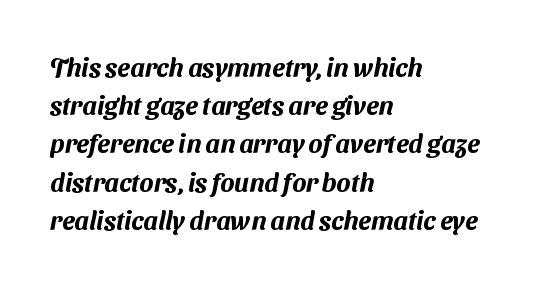
Q: Is the text underlined? A: No.
Q: How is the paragraph aligned? A: Left-aligned.
Q: Is the spacing between letters normal or unusually wide? A: Normal.
Q: Is the spacing between lines tight, normal or loose? A: Normal.
